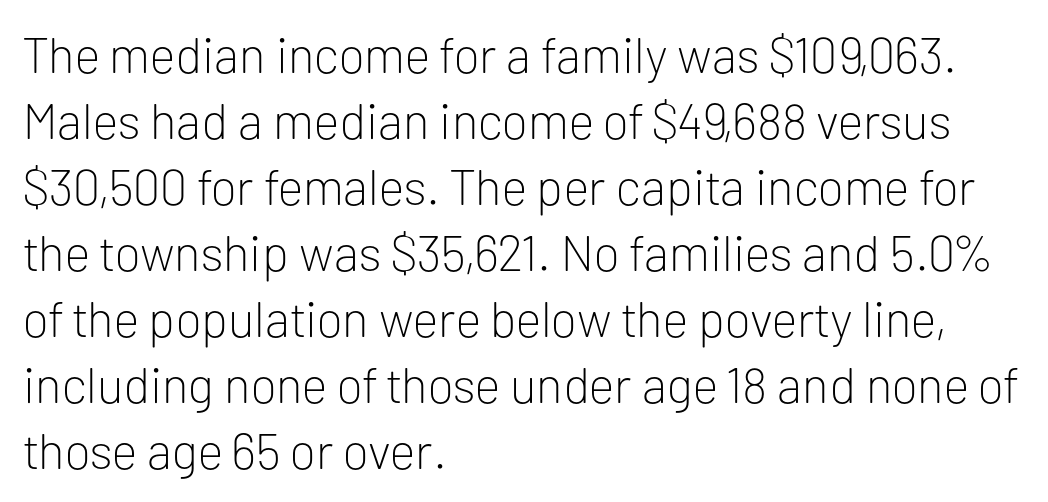
{"serif": "no", "italic": "no", "bold": "no", "weight": "light", "width": "normal", "stroke_contrast": "low", "x_height": "medium", "monospaced": "no", "underline": "no", "align": "left", "line_spacing": "normal", "line_spacing_ratio": 1.32, "letter_spacing": "normal", "letter_spacing_em": 0.0, "glyph_px": 50}
